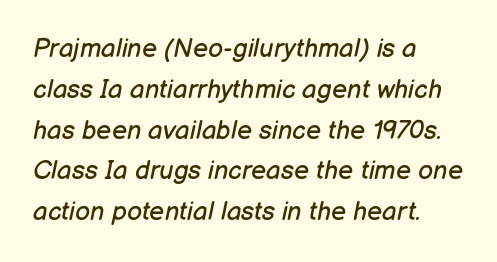
The image shows 26 px text type, italic (leaning right); set left-aligned, normal line spacing (1.57x), normal letter spacing, not underlined.
